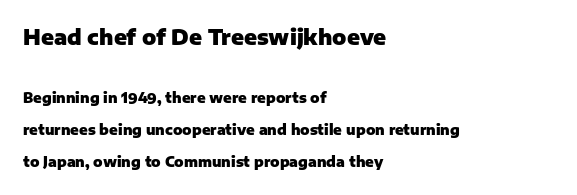
This sample uses an upright cut, with every glyph sitting square on the baseline. The first block has been scaled up relative to the second. Loosely led — the rows are spread out. All the whitespace from short lines collects on the right.
